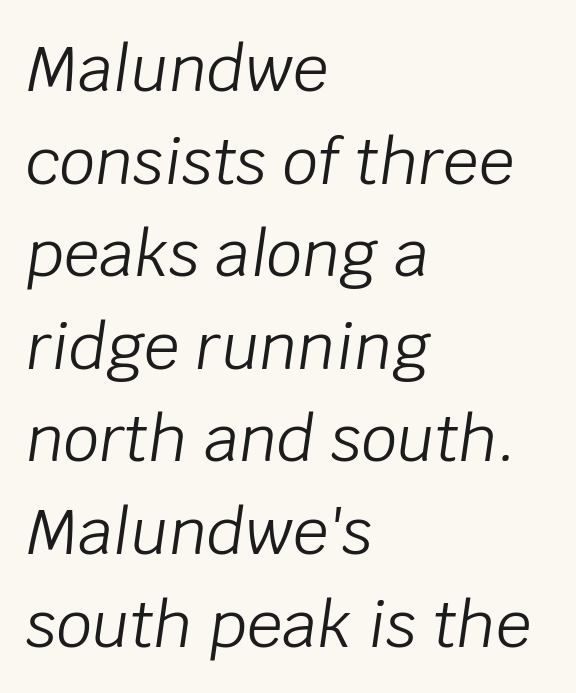
The passage shown is typed in a proportional face where columns would drift. Is the stroke heavy? The answer is a plain regular-or-lighter. Each row of text sits above clean, open space. A typesetter would mark this as italic. The block of text has a typical density, with ordinary space between rows. In terms of letterspacing, this is plain default setting.
